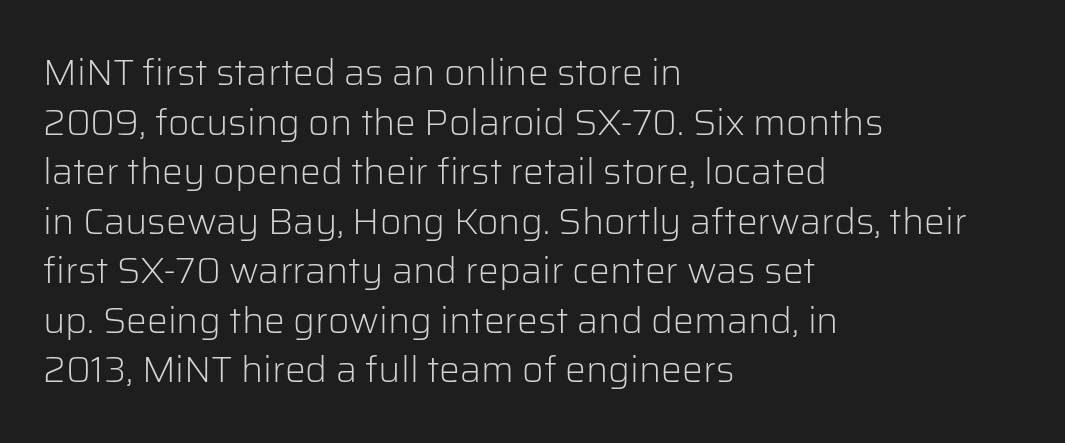
{"serif": "no", "italic": "no", "bold": "no", "weight": "light", "width": "normal", "stroke_contrast": "low", "x_height": "medium", "monospaced": "no", "underline": "no", "align": "left", "line_spacing": "normal", "line_spacing_ratio": 1.34, "letter_spacing": "normal", "letter_spacing_em": 0.0, "glyph_px": 37}
